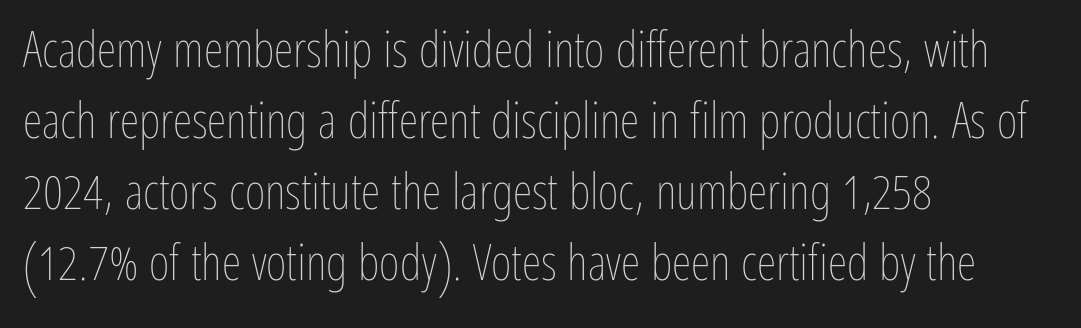
{"italic": "no", "bold": "no", "weight": "thin", "width": "condensed", "stroke_contrast": "low", "x_height": "medium", "monospaced": "no", "underline": "no", "align": "left", "line_spacing": "normal", "line_spacing_ratio": 1.42, "letter_spacing": "normal", "letter_spacing_em": 0.0, "glyph_px": 50}
